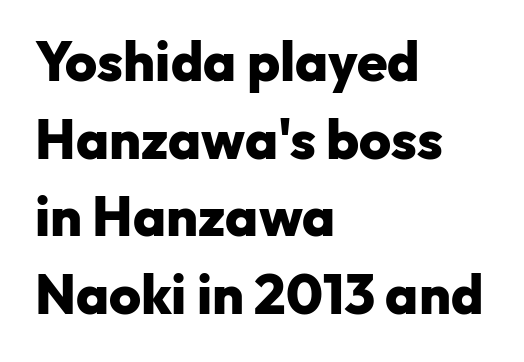
Q: Is the text bold? A: Yes.
Q: Is the text italic (slanted)? A: No, it is upright.
Q: Is the typeface a serif or a sans-serif typeface? A: Sans-serif.
Q: Is the text underlined? A: No.
Q: How is the paragraph aligned? A: Left-aligned.
Q: Is the spacing between letters normal or unusually wide? A: Normal.
Q: Is the spacing between lines tight, normal or loose? A: Normal.
Q: Width (condensed, normal, or wide)? A: Normal.
Q: Stroke contrast? A: Low.
Q: x-height? A: Medium.
Q: Monospaced? A: No.
